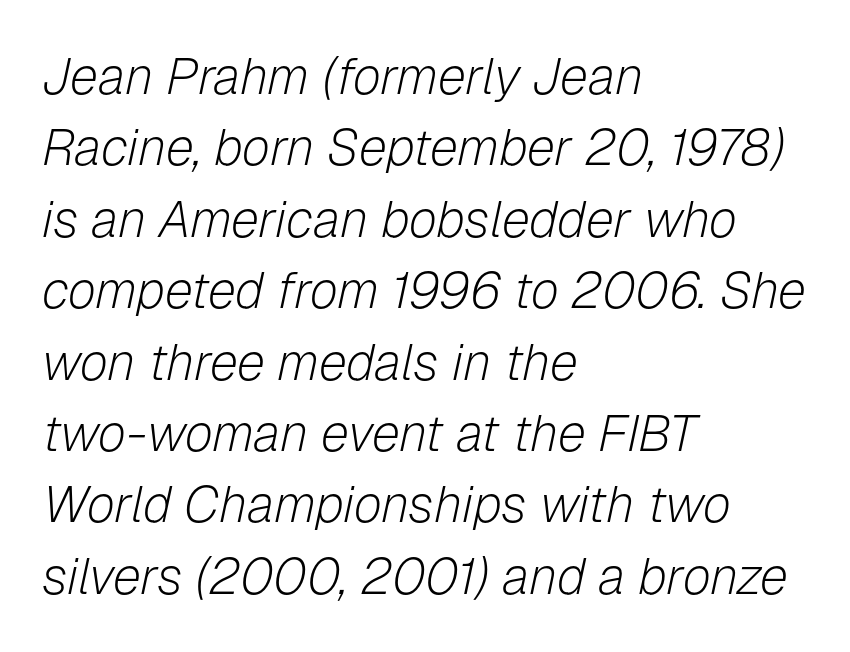
The image shows 51 px light type, italic (leaning right); set left-aligned, normal line spacing (1.4x), normal letter spacing, not underlined; low stroke contrast and a medium x-height.
